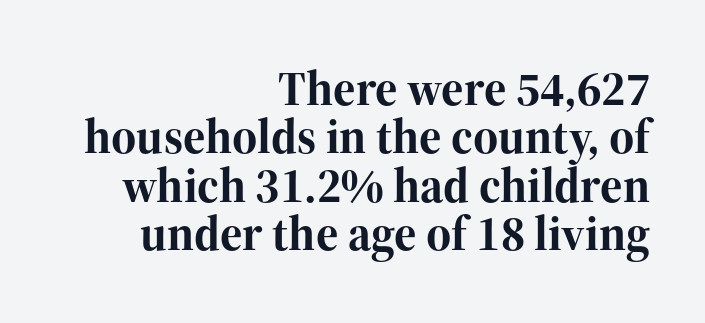
Q: Is the text bold? A: Yes.
Q: Is the text italic (slanted)? A: No, it is upright.
Q: Is the typeface a serif or a sans-serif typeface? A: Serif.
Q: Is the text underlined? A: No.
Q: How is the paragraph aligned? A: Right-aligned.
Q: Is the spacing between letters normal or unusually wide? A: Normal.
Q: Is the spacing between lines tight, normal or loose? A: Tight.
Q: Width (condensed, normal, or wide)? A: Normal.
Q: Stroke contrast? A: High.
Q: x-height? A: Medium.
Q: Monospaced? A: No.
